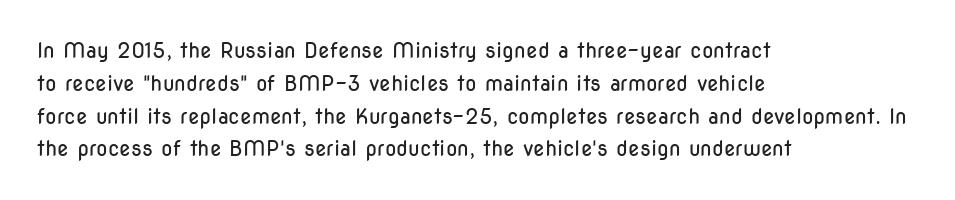
The image shows 21 px text type, upright; set left-aligned, normal line spacing (1.56x), normal letter spacing, not underlined.
